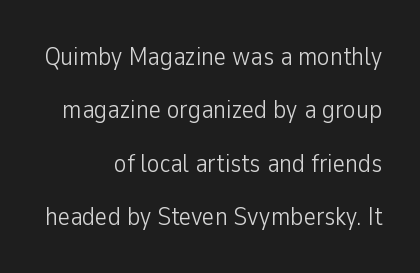
Q: Is the text bold? A: No.
Q: Is the text italic (slanted)? A: No, it is upright.
Q: Is the text underlined? A: No.
Q: How is the paragraph aligned? A: Right-aligned.
Q: Is the spacing between letters normal or unusually wide? A: Normal.
Q: Is the spacing between lines tight, normal or loose? A: Loose.
